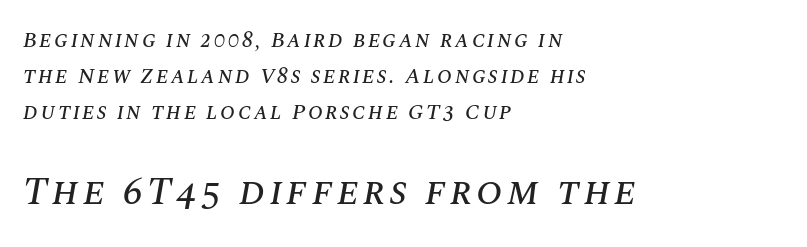
The image shows 39 px text type, italic (leaning right); set left-aligned, normal line spacing (1.64x), not underlined; the second (bottom) block is 1.77x larger; medium stroke contrast and a large x-height.
